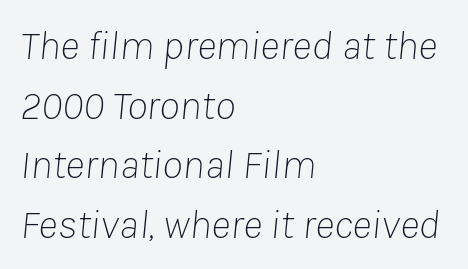
The image shows 42 px thin type, italic (leaning right); set left-aligned, normal line spacing (1.42x), normal letter spacing, not underlined; low stroke contrast and a medium x-height.
